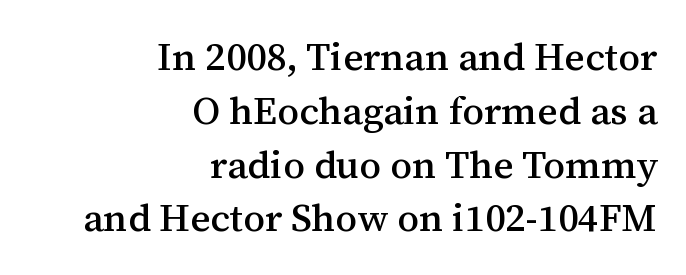
The image shows 39 px serif type, upright; set right-aligned, normal line spacing (1.38x), normal letter spacing, not underlined; medium stroke contrast and a medium x-height.
